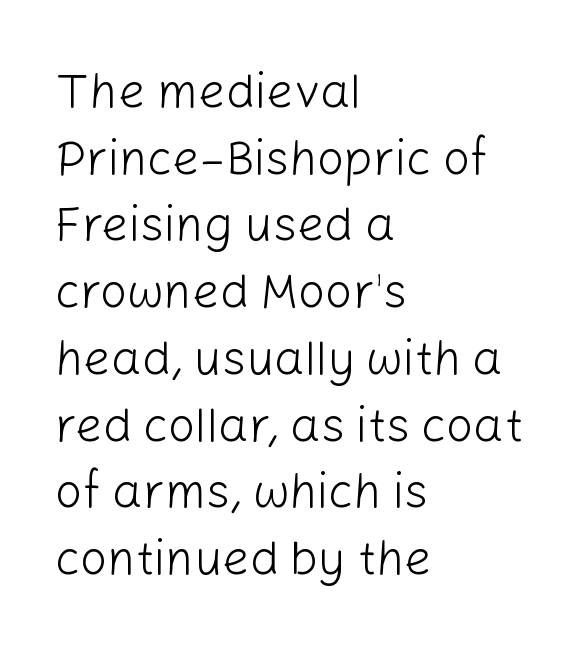
Examine the stroke ends and you'll find no serifs. Notice how the stems are strictly vertical — no italics here. The zone under the glyphs is completely vacant. The strokes are not fattened; the text isn't bold. The rendering anchors every line to the left-hand side.
